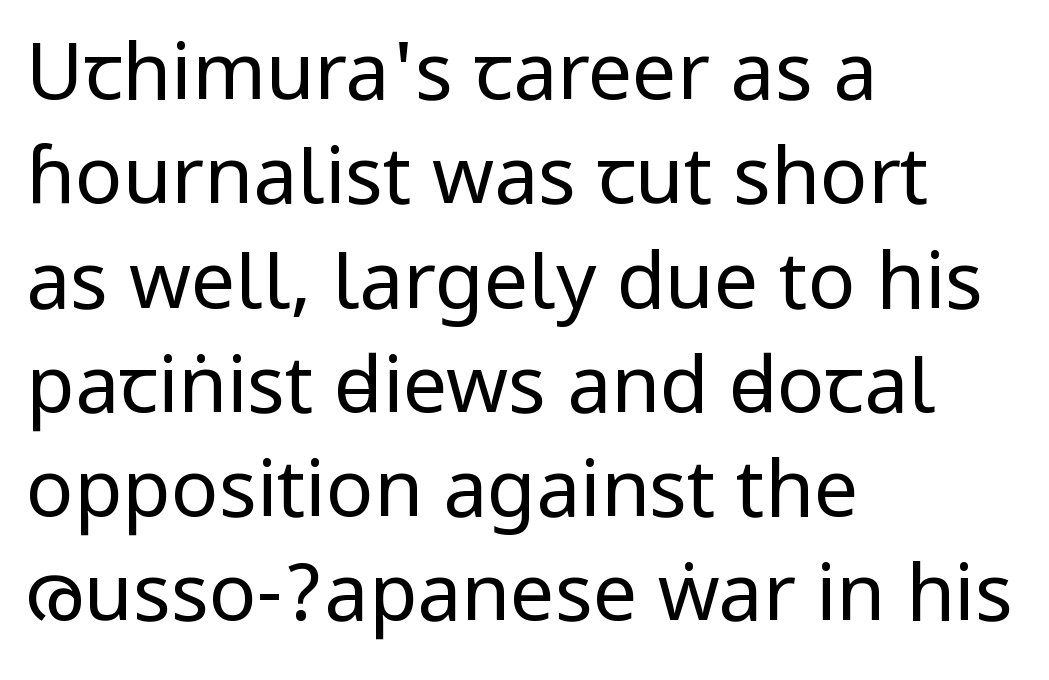
Q: Is the text bold? A: No.
Q: Is the text italic (slanted)? A: No, it is upright.
Q: Is the typeface a serif or a sans-serif typeface? A: Sans-serif.
Q: Is the text underlined? A: No.
Q: How is the paragraph aligned? A: Left-aligned.
Q: Is the spacing between letters normal or unusually wide? A: Normal.
Q: Is the spacing between lines tight, normal or loose? A: Normal.
Q: Width (condensed, normal, or wide)? A: Condensed.
Q: Stroke contrast? A: Low.
